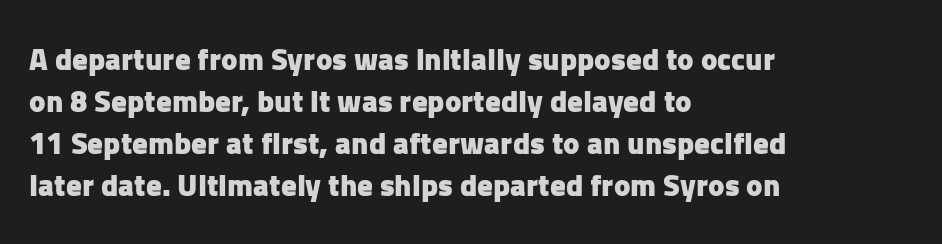
The image shows 31 px heavy sans-serif type, upright; set left-aligned, normal line spacing (1.36x), normal letter spacing, not underlined; low stroke contrast and a medium x-height.
